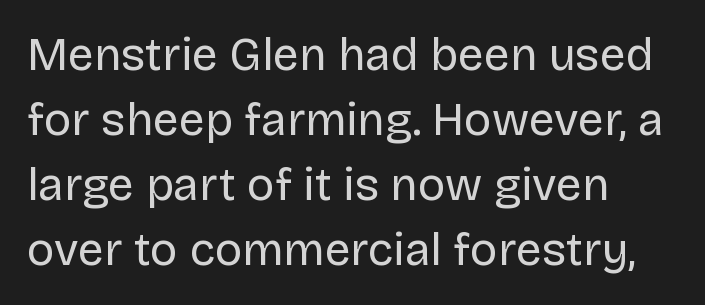
The image shows 46 px regular-weight sans-serif type, upright; set left-aligned, normal line spacing (1.41x), normal letter spacing, not underlined; low stroke contrast and a large x-height.
